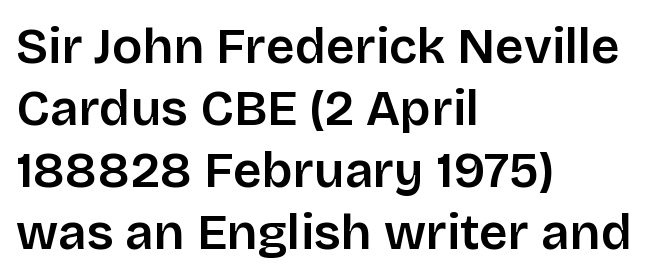
The image shows 50 px semibold sans-serif type, upright; set left-aligned, line spacing 1.24x, normal letter spacing, not underlined; low stroke contrast and a large x-height.
